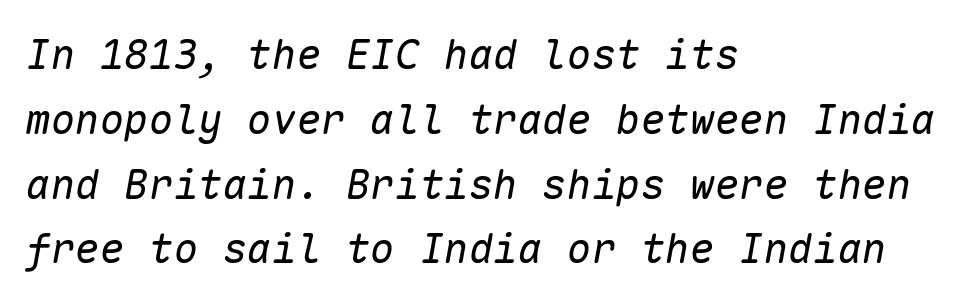
The image shows 41 px regular-weight type, italic (leaning right), monospaced; set left-aligned, normal line spacing (1.58x), normal letter spacing, not underlined; low stroke contrast and a medium x-height.
